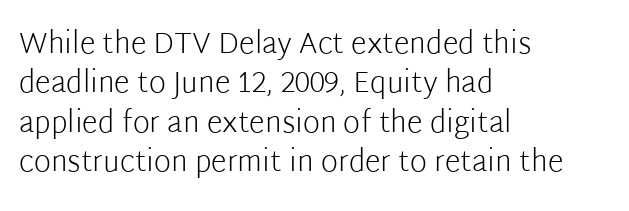
The string is rendered with underlining switched off. Summary of vertical rhythm: regular, with standard interline spacing. Typographically, this falls in the sans-serif category. Typeset ragged right — the left edge is the straight one.
